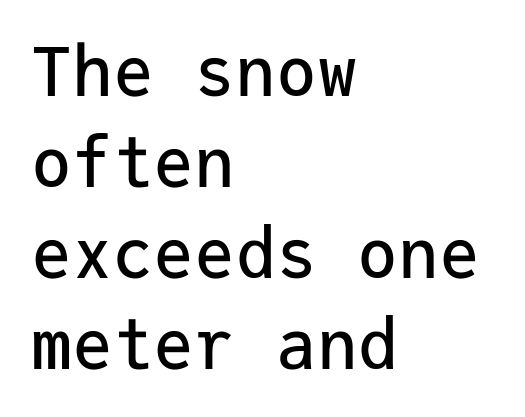
The letters sit at their default tracking, neither squeezed nor spread. This sample keeps an unexceptional amount of space between lines. You can tell from the bare stems that sans-serif type was used. This is the regular roman posture of the typeface. The gap between lines stays unmarked. Short and long lines alike share a common starting point at left.
